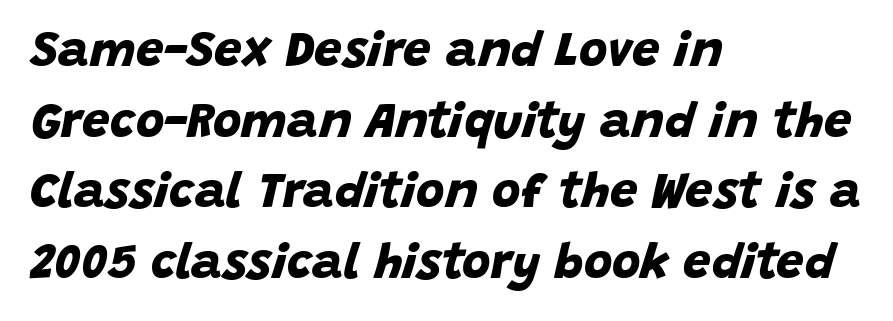
The image shows 49 px bold sans-serif type; set left-aligned, normal line spacing (1.44x), normal letter spacing, not underlined; low stroke contrast and a large x-height.
